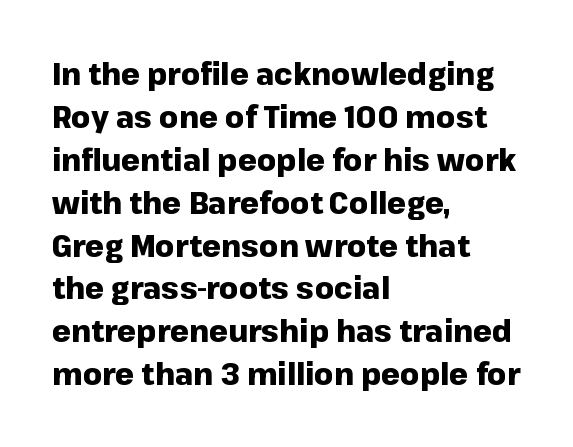
Tracking value appears to be zero — textbook default spacing. Unlike a traditional serif, this face leaves its strokes unadorned. The baseline area is clear. You can tell it's not italic because the verticals are truly vertical.
